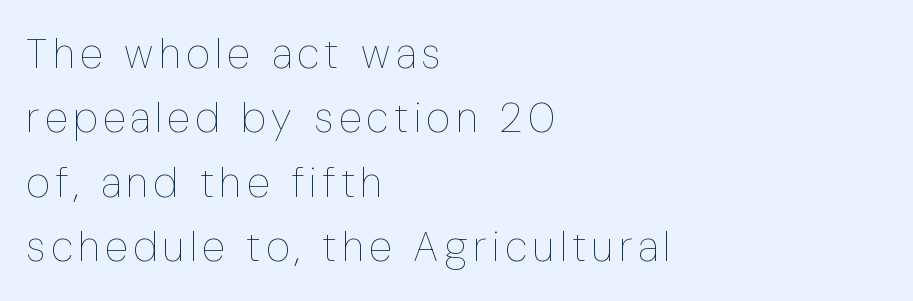
Varying glyph widths throughout — classic text-font behaviour. Regarding leading, the lines here are spaced in the standard way. The specimen omits any rule beneath the text block's lines. Unbolded letterforms with no extra heft. These lines are set flush left with a ragged right edge.
